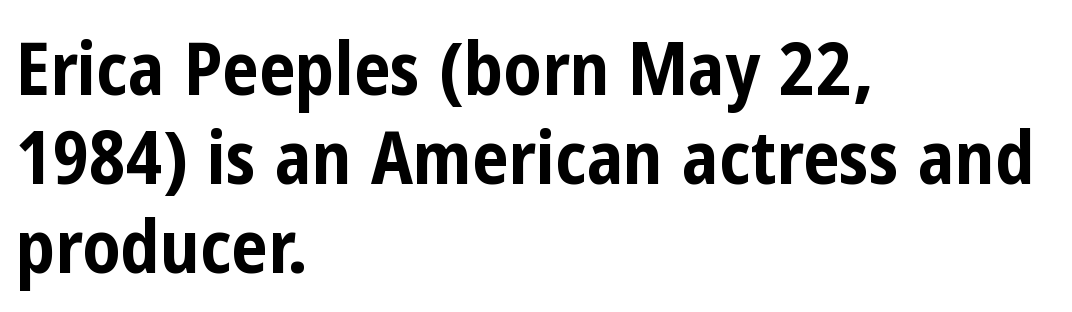
The image shows 73 px bold, condensed sans-serif type, upright; set left-aligned, line spacing 1.22x, normal letter spacing, not underlined; low stroke contrast and a medium x-height.
